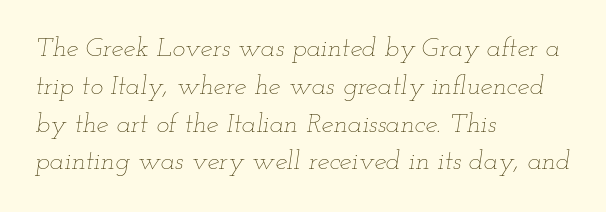
The image shows 27 px text type, italic (leaning right); set left-aligned, normal line spacing (1.4x), normal letter spacing, not underlined.
